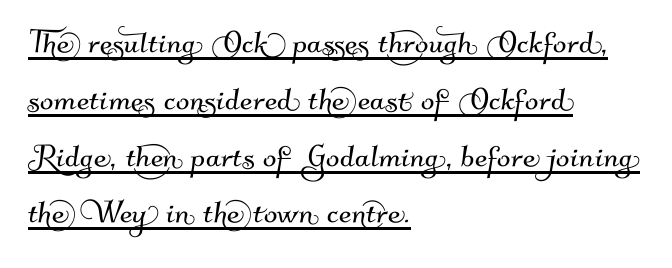
Q: Is the typeface a serif or a sans-serif typeface? A: Sans-serif.
Q: Is the text underlined? A: Yes.
Q: How is the paragraph aligned? A: Left-aligned.
Q: Is the spacing between letters normal or unusually wide? A: Normal.
Q: Is the spacing between lines tight, normal or loose? A: Normal.
Q: Width (condensed, normal, or wide)? A: Normal.
Q: Stroke contrast? A: Medium.
Q: x-height? A: Small.
Q: Monospaced? A: No.
